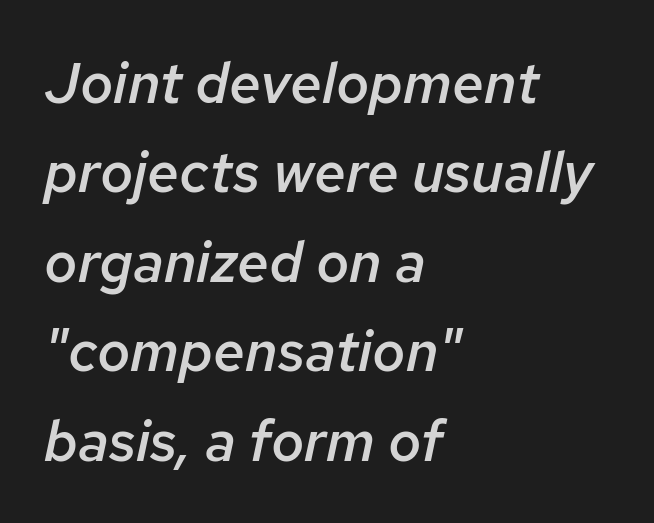
The image shows 57 px semibold type, italic (leaning right); set left-aligned, normal line spacing (1.57x), normal letter spacing, not underlined; low stroke contrast and a medium x-height.
